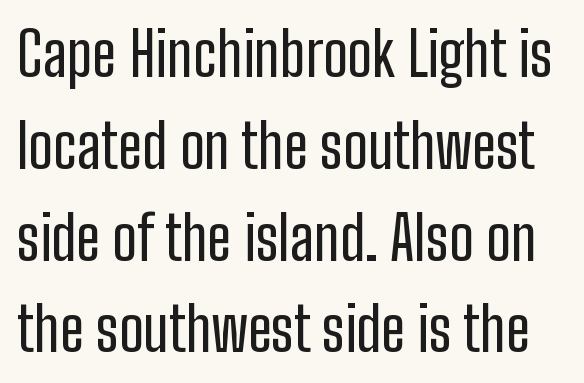
These lines keep a tight, regular rhythm from letter to letter. Note the varied advance widths — an 'i' is clearly narrower than an 'm'. The glyphs are unaccompanied by any horizontal stroke below them. Do the letters lean? They stand straight.
